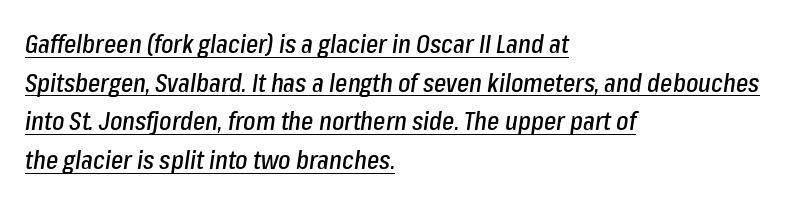
{"italic": "yes", "lean": "right", "slant_degrees": 8, "underline": "yes", "align": "left", "line_spacing": "normal", "line_spacing_ratio": 1.49, "letter_spacing": "normal", "letter_spacing_em": 0.0, "glyph_px": 26}
